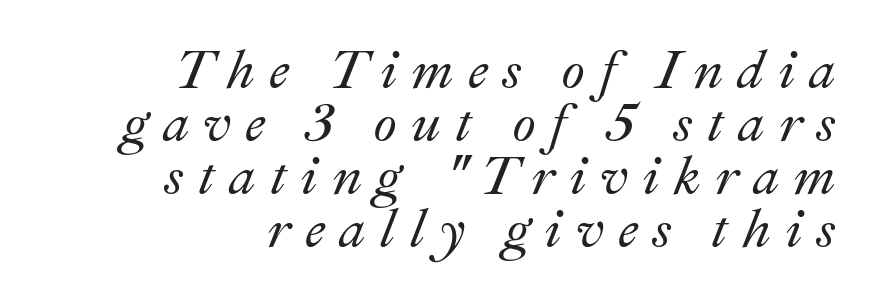
Display-style spreading of the glyphs; the letterfit is very open. The lines are packed closely together with very little leading. This rendering features lettering with no underline. Is the block centered? No — it sits flush against the right margin. The lettering tilts uniformly, giving the passage an italic look.
